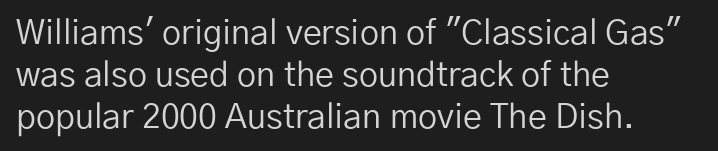
Q: Is the text bold? A: No.
Q: Is the text italic (slanted)? A: No, it is upright.
Q: Is the typeface a serif or a sans-serif typeface? A: Sans-serif.
Q: Is the text underlined? A: No.
Q: How is the paragraph aligned? A: Left-aligned.
Q: Is the spacing between letters normal or unusually wide? A: Normal.
Q: Width (condensed, normal, or wide)? A: Normal.
Q: Stroke contrast? A: Low.
Q: x-height? A: Medium.
Q: Monospaced? A: No.
